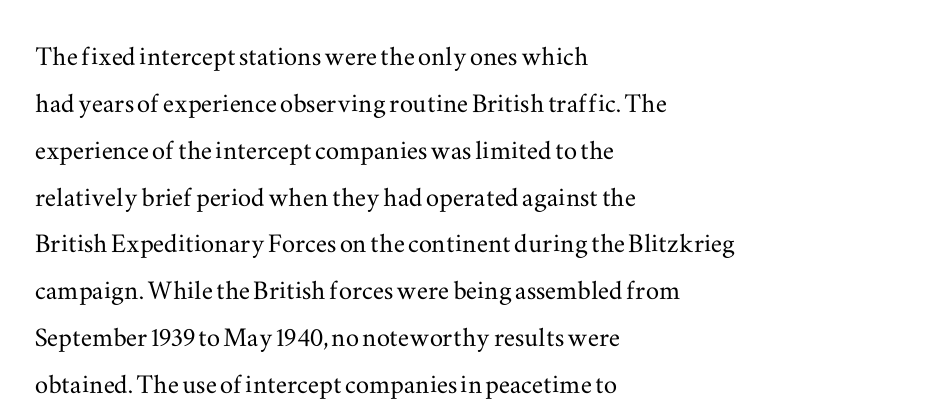
The image shows 33 px wide serif type, upright; set left-aligned, normal line spacing (1.42x), normal letter spacing, not underlined; medium stroke contrast and a small x-height.
